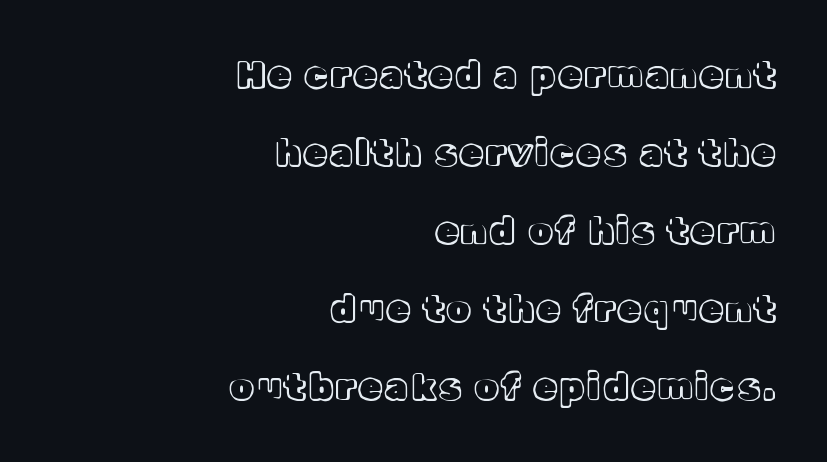
The letters stand straight up with perfectly vertical stems. This rendering uses right alignment, leaving the left contour irregular. Does the leading feel generous? Absolutely, it's lavish. Each letter keeps its own natural width here, so spacing adapts to shape. The zone under the glyphs is completely vacant.
